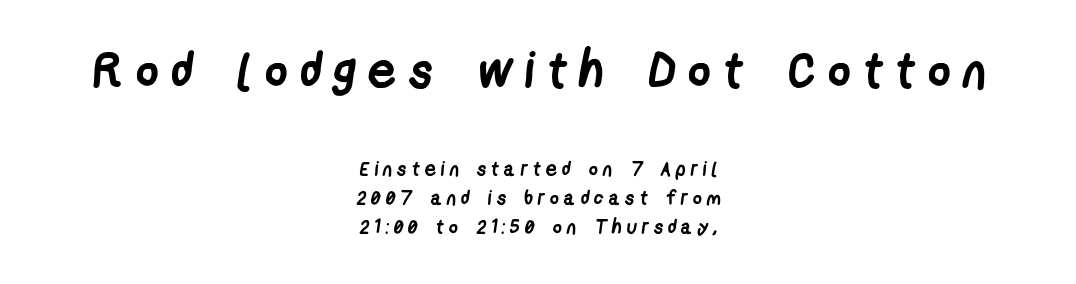
The image shows 50 px semibold, condensed sans-serif type; set centered, normal line spacing (1.46x), unusually wide letter spacing (+0.24 em), not underlined; the first (top) block is 2.5x larger; low stroke contrast and a medium x-height.
